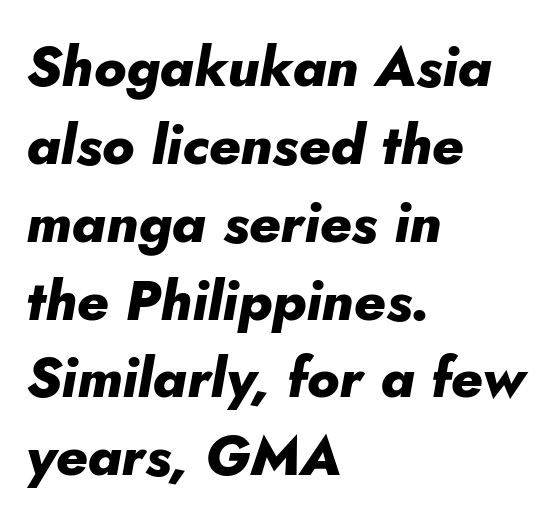
Q: Is the text bold? A: Yes.
Q: Is the text italic (slanted)? A: Yes, it leans right by about 5 degrees.
Q: Is the text underlined? A: No.
Q: How is the paragraph aligned? A: Left-aligned.
Q: Is the spacing between letters normal or unusually wide? A: Normal.
Q: Is the spacing between lines tight, normal or loose? A: Normal.
Q: Width (condensed, normal, or wide)? A: Normal.
Q: Stroke contrast? A: Low.
Q: x-height? A: Small.
Q: Monospaced? A: No.
